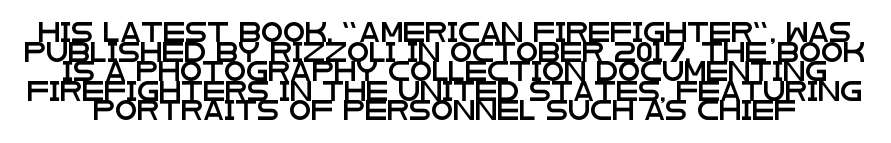
Whoever set this chose condensed vertical rhythm over breathing room. Standard letterfit; no display-style spreading of the glyphs. Does the lettering tilt? It doesn't — this is upright. Beneath every word, the page is bare.
